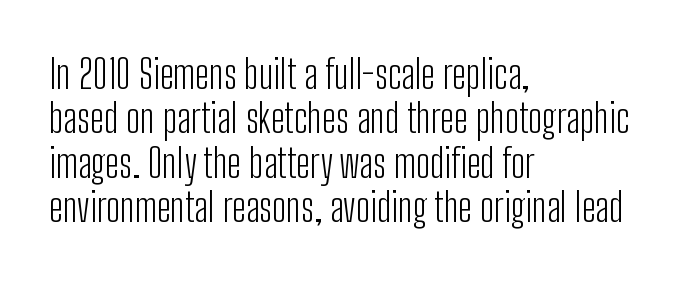
Q: Is the text bold? A: No.
Q: Is the text italic (slanted)? A: No, it is upright.
Q: Is the typeface a serif or a sans-serif typeface? A: Sans-serif.
Q: Is the text underlined? A: No.
Q: How is the paragraph aligned? A: Left-aligned.
Q: Is the spacing between letters normal or unusually wide? A: Normal.
Q: Is the spacing between lines tight, normal or loose? A: Tight.
Q: Width (condensed, normal, or wide)? A: Condensed.
Q: Stroke contrast? A: Low.
Q: x-height? A: Medium.
Q: Monospaced? A: No.
